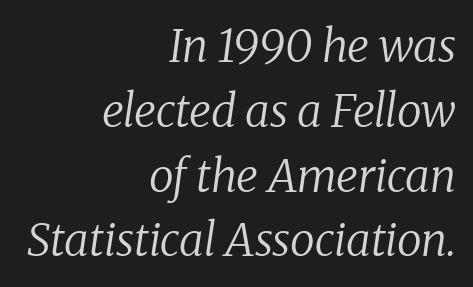
The image shows 45 px regular-weight serif type, italic (leaning right); set right-aligned, normal line spacing (1.44x), normal letter spacing, not underlined; low stroke contrast and a medium x-height.
